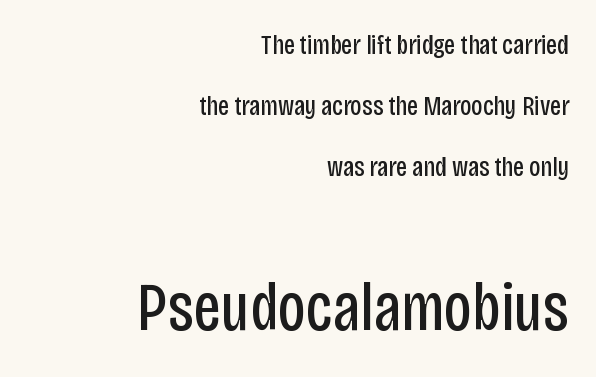
The image shows 69 px regular-weight, condensed sans-serif type, upright; set right-aligned, loose line spacing (2.18x), normal letter spacing, not underlined; the second (bottom) block is 2.46x larger; low stroke contrast and a large x-height.
